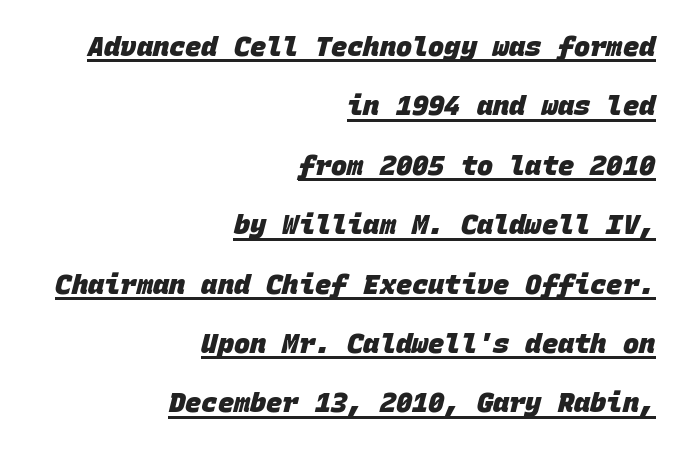
The image shows 27 px bold type; set right-aligned, loose line spacing (2.2x), normal letter spacing, underlined.
